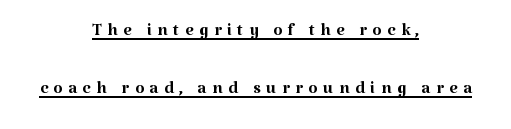
The image shows 24 px text type, upright; set centered, loose line spacing (2.41x), unusually wide letter spacing (+0.23 em), underlined.
